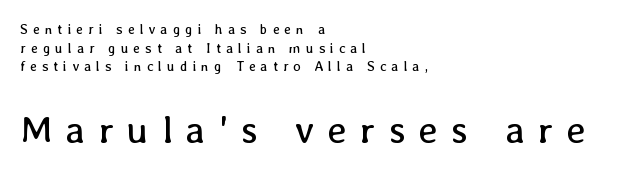
{"italic": "no", "bold": "no", "weight": "regular", "width": "normal", "stroke_contrast": "low", "x_height": "medium", "monospaced": "no", "underline": "no", "align": "left", "line_spacing": "normal", "line_spacing_ratio": 1.33, "letter_spacing": "wide", "letter_spacing_em": 0.35, "larger_block": "second", "size_ratio": 2.71, "glyph_px": 38}
